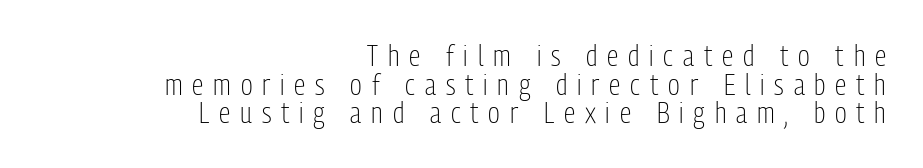
Spacing verdict: proportional, widths tailored to each character. Every row of glyphs terminates at an identical x-position on the right. Think standard paragraph weight, or any step lighter than that. If you drew a line through each stem, it would be perfectly vertical. Substantial extra tracking has been applied to these lines.
